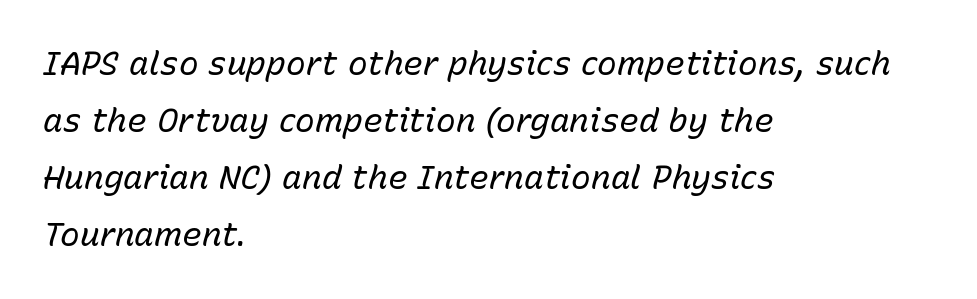
{"italic": "yes", "lean": "right", "slant_degrees": 15, "bold": "no", "weight": "regular", "width": "normal", "stroke_contrast": "low", "x_height": "medium", "monospaced": "no", "underline": "no", "align": "left", "line_spacing_ratio": 1.73, "letter_spacing": "normal", "letter_spacing_em": 0.0, "glyph_px": 33}
